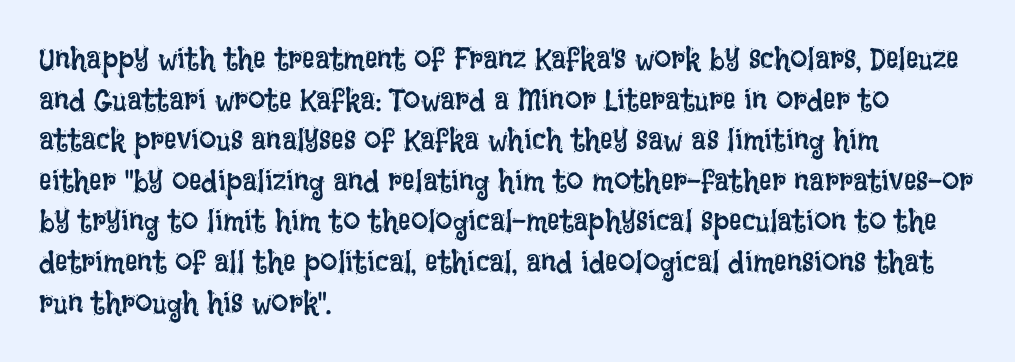
You could not count columns in this text — the font is proportionally spaced. Underline: absent. The cut favours lightness, reaching ordinary text weight at its darkest. Reading down the block, your eye returns to a fixed left position each line. The rows are spaced the way most documents space them. This sample uses plain, unmodified letter spacing.
